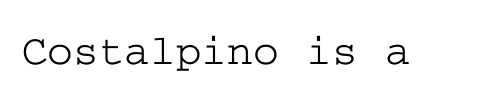
The image shows 44 px wide serif type, upright; set normal letter spacing, not underlined; low stroke contrast and a medium x-height.
